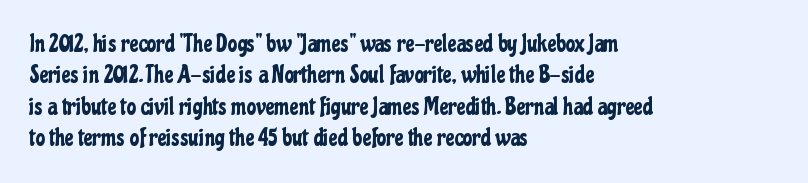
The image shows 24 px text type, upright; set left-aligned, normal line spacing (1.31x), normal letter spacing, not underlined.
